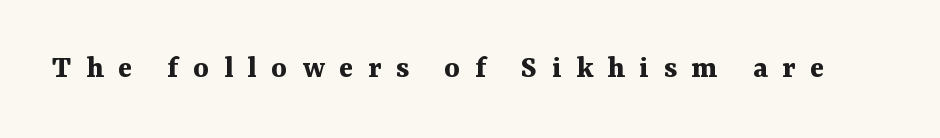
{"serif": "yes", "italic": "no", "bold": "yes", "weight": "bold", "width": "normal", "stroke_contrast": "medium", "x_height": "medium", "monospaced": "no", "underline": "no", "letter_spacing": "wide", "letter_spacing_em": 0.44, "glyph_px": 33}
